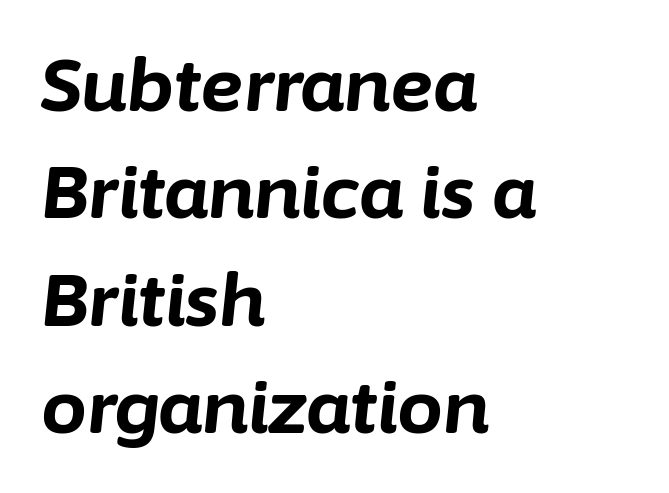
Q: Is the text bold? A: Yes.
Q: Is the text italic (slanted)? A: Yes, it leans right by about 6 degrees.
Q: Is the text underlined? A: No.
Q: How is the paragraph aligned? A: Left-aligned.
Q: Is the spacing between letters normal or unusually wide? A: Normal.
Q: Is the spacing between lines tight, normal or loose? A: Normal.
Q: Width (condensed, normal, or wide)? A: Normal.
Q: Stroke contrast? A: Low.
Q: x-height? A: Medium.
Q: Monospaced? A: No.
